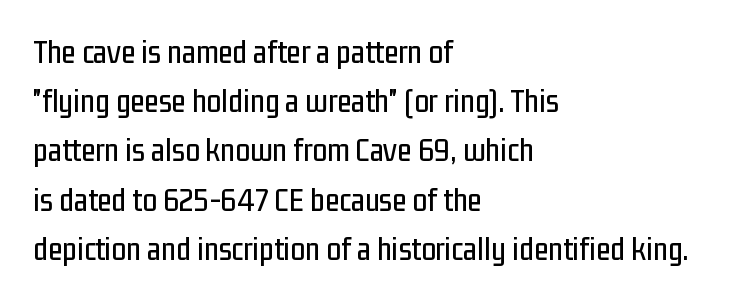
Q: Is the text italic (slanted)? A: No, it is upright.
Q: Is the typeface a serif or a sans-serif typeface? A: Sans-serif.
Q: Is the text underlined? A: No.
Q: How is the paragraph aligned? A: Left-aligned.
Q: Is the spacing between letters normal or unusually wide? A: Normal.
Q: Is the spacing between lines tight, normal or loose? A: Normal.
Q: Width (condensed, normal, or wide)? A: Condensed.
Q: Stroke contrast? A: Low.
Q: x-height? A: Medium.
Q: Monospaced? A: No.
